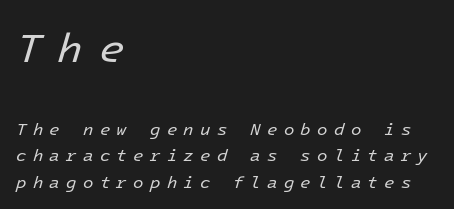
If you measured baseline to baseline, you'd find a middling distance. The specimen reads as italic at a glance. The setting favours the left margin, as ordinary paragraphs usually do. Which chunk is bigger? The first one — the top block dwarfs the bottom. Each word looks stretched out because of the extra space between its letters.
